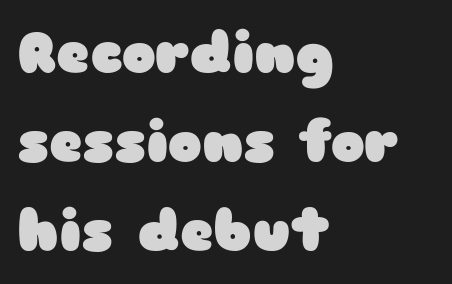
{"serif": "no", "italic": "no", "bold": "yes", "weight": "heavy", "width": "wide", "stroke_contrast": "low", "x_height": "medium", "monospaced": "no", "underline": "no", "align": "left", "line_spacing": "normal", "line_spacing_ratio": 1.56, "letter_spacing": "normal", "letter_spacing_em": 0.0, "glyph_px": 57}
